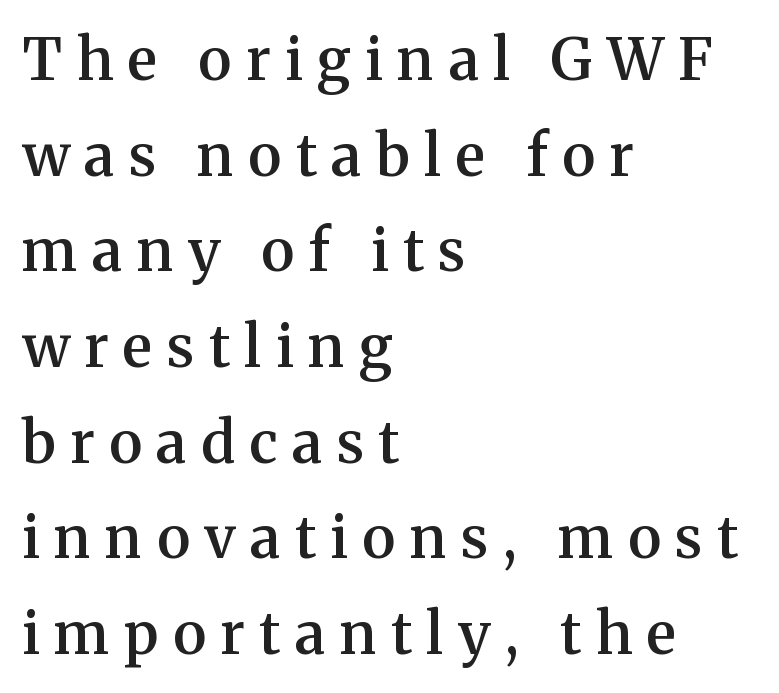
A typesetter would call this leading conventional body-copy spacing. No word sits above an underline. Here the designer chose a conventional face with non-uniform glyph widths. Every stem runs plumb, perpendicular to the baseline.
